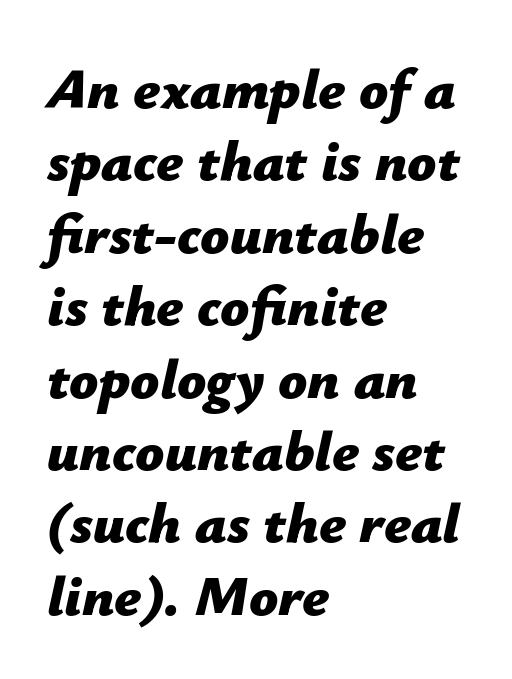
The image shows 57 px bold type, italic (leaning right); set left-aligned, normal line spacing (1.27x), normal letter spacing, not underlined; low stroke contrast and a medium x-height.
